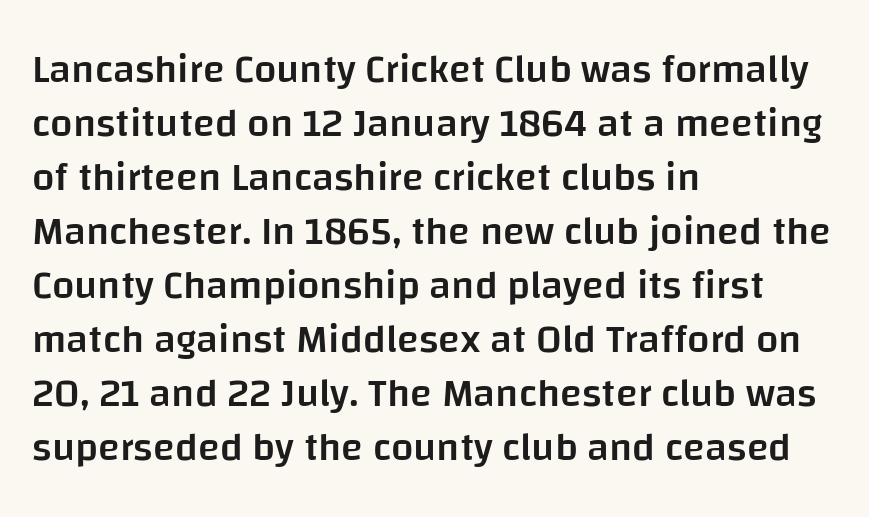
{"serif": "no", "italic": "no", "bold": "semi", "weight": "semibold", "width": "normal", "stroke_contrast": "low", "x_height": "large", "monospaced": "no", "underline": "no", "align": "left", "line_spacing": "normal", "line_spacing_ratio": 1.35, "letter_spacing": "normal", "letter_spacing_em": 0.0, "glyph_px": 40}
